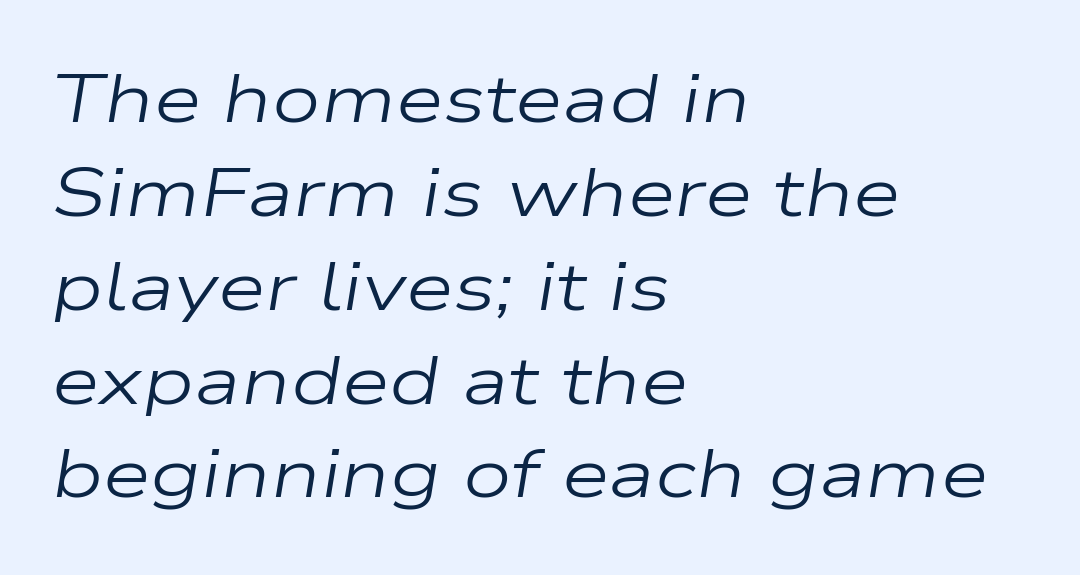
The image shows 69 px regular-weight, wide type, italic (leaning right); set left-aligned, normal line spacing (1.36x), normal letter spacing, not underlined; low stroke contrast and a medium x-height.
